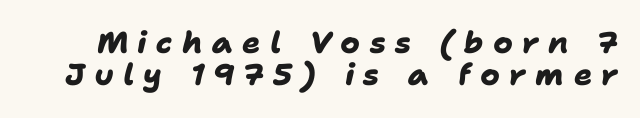
The rendering uses natural spacing where letterforms have individual widths. The line-height multiplier appears low, near solid setting. You could only call the tracking loose — the letters float apart. The glyphs are unaccompanied by any horizontal stroke below them.
